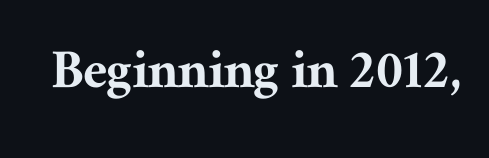
Q: Is the text italic (slanted)? A: No, it is upright.
Q: Is the typeface a serif or a sans-serif typeface? A: Serif.
Q: Is the text underlined? A: No.
Q: Is the spacing between letters normal or unusually wide? A: Normal.
Q: Width (condensed, normal, or wide)? A: Normal.
Q: Stroke contrast? A: Medium.
Q: x-height? A: Medium.
Q: Monospaced? A: No.
